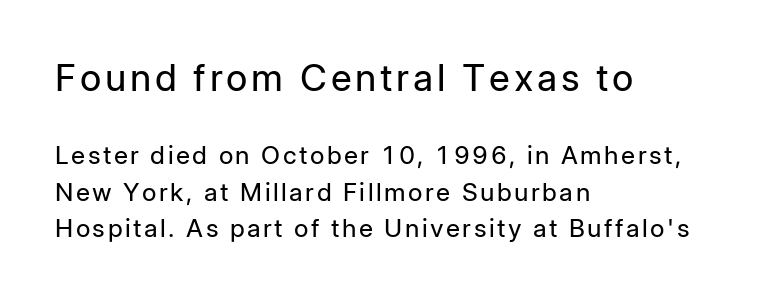
Note the varied advance widths — an 'i' is clearly narrower than an 'm'. The gap between lines stays unmarked. The font's upright variant was chosen for this text. Interline gaps are of average width in this sample. Think standard paragraph weight, or any step lighter than that.
